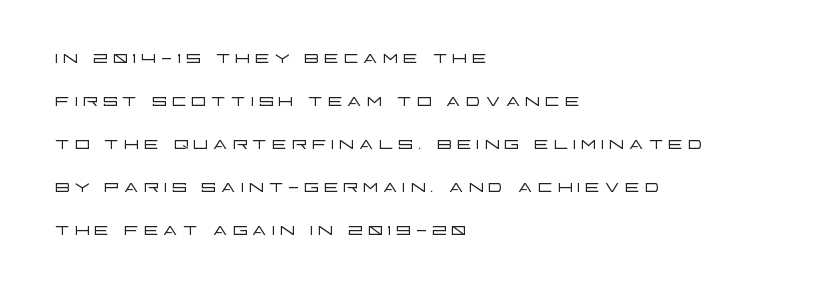
Posture: vertical. Horizontally, the lines are justified to the leading edge only. The typesetting does not lean heavy: it is not bold. Decoration check: the copy has no underline.
